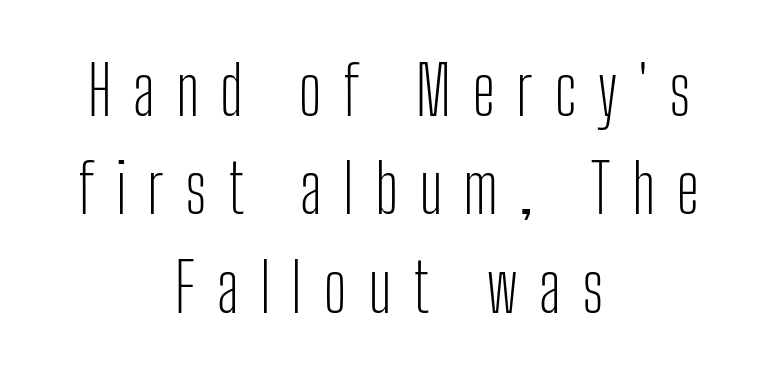
Each stroke keeps to a modest, everyday thickness or less. Plain, unruled lines of type. Characters follow at a spacing far wider than the type designer built in. Horizontally, the lines are justified to the midpoint only. Here the designer chose a conventional face with non-uniform glyph widths.
